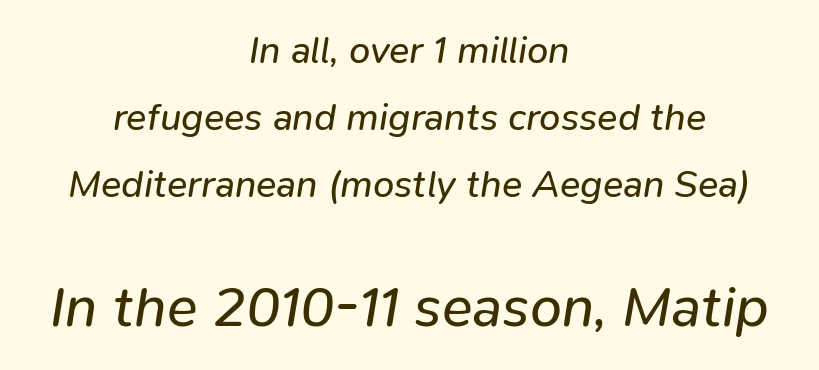
Q: Is the text bold? A: No.
Q: Is the text italic (slanted)? A: Yes, it leans right by about 9 degrees.
Q: Is the text underlined? A: No.
Q: How is the paragraph aligned? A: Centered.
Q: Is the spacing between letters normal or unusually wide? A: Normal.
Q: Which block of text is set in a larger size, the first (top) or the second (bottom)? A: The second (bottom) one.
Q: Width (condensed, normal, or wide)? A: Normal.
Q: Stroke contrast? A: Low.
Q: x-height? A: Medium.
Q: Monospaced? A: No.
